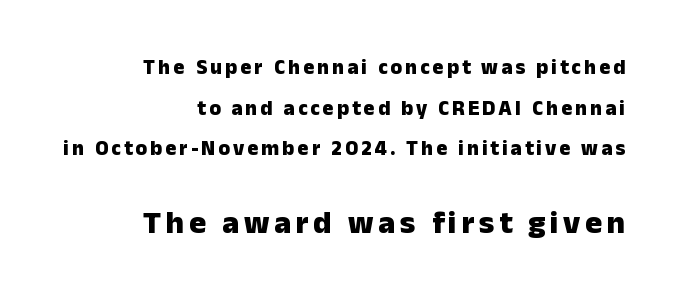
The image shows 32 px heavy sans-serif type, upright; set right-aligned, loose line spacing (1.94x), not underlined; the second (bottom) block is 1.52x larger; low stroke contrast and a medium x-height.
